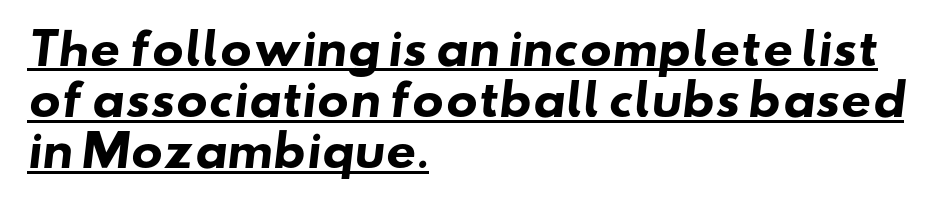
The image shows 42 px heavy, wide sans-serif type; set left-aligned, line spacing 1.22x, normal letter spacing, underlined; low stroke contrast and a small x-height.
